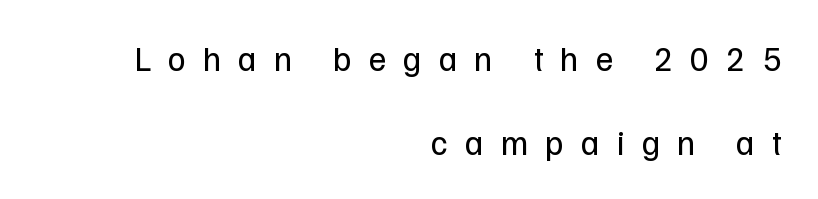
The image shows 34 px regular-weight sans-serif type, upright; set right-aligned, loose line spacing (2.46x), unusually wide letter spacing (+0.5 em), not underlined; low stroke contrast and a medium x-height.
